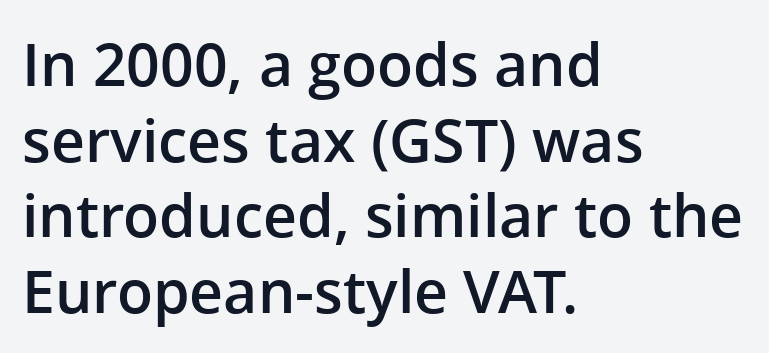
{"serif": "no", "italic": "no", "bold": "semi", "weight": "semibold", "width": "normal", "stroke_contrast": "low", "x_height": "medium", "monospaced": "no", "underline": "no", "align": "left", "line_spacing": "normal", "line_spacing_ratio": 1.28, "letter_spacing": "normal", "letter_spacing_em": 0.0, "glyph_px": 59}
